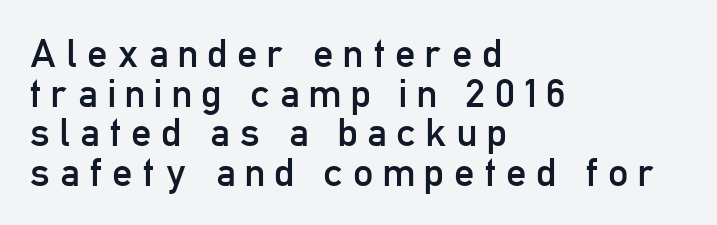
Note: no serifs on the glyphs. The words here are not underlined. Character widths vary here, with narrow letters taking less room than wide ones. Tightly led — the rows are bunched. Typeset ragged right — the left edge is the straight one. A typesetter would mark this as roman, not italic.
